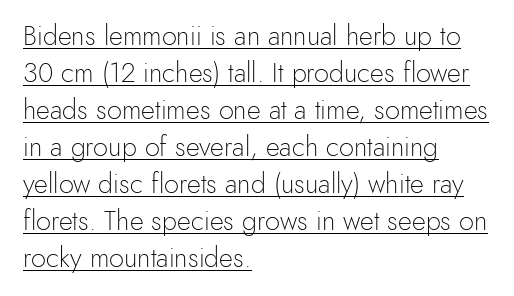
Q: Is the text bold? A: No.
Q: Is the text italic (slanted)? A: No, it is upright.
Q: Is the text underlined? A: Yes.
Q: How is the paragraph aligned? A: Left-aligned.
Q: Is the spacing between letters normal or unusually wide? A: Normal.
Q: Is the spacing between lines tight, normal or loose? A: Normal.
